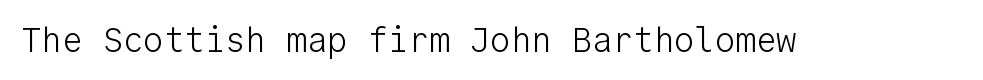
Q: Is the text bold? A: No.
Q: Is the text italic (slanted)? A: No, it is upright.
Q: Is the typeface a serif or a sans-serif typeface? A: Sans-serif.
Q: Is the text underlined? A: No.
Q: Is the spacing between letters normal or unusually wide? A: Normal.
Q: Width (condensed, normal, or wide)? A: Normal.
Q: Stroke contrast? A: Low.
Q: x-height? A: Medium.
Q: Monospaced? A: Yes.
